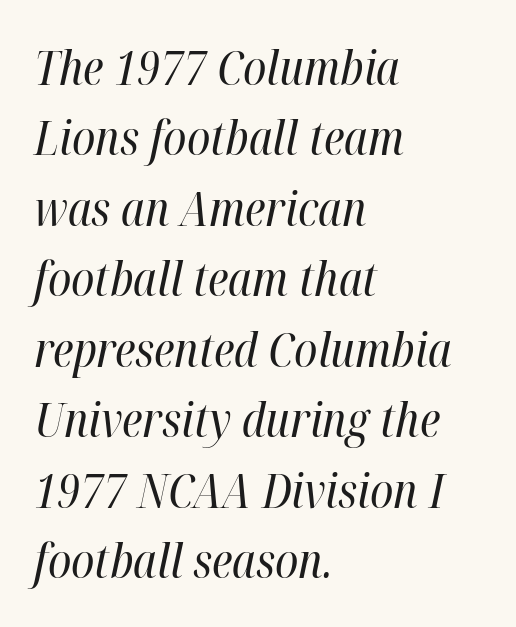
Compared with a typical body face, this is equally light or lighter still. The vertical gap from one line to the next is medium. What stands out about the letter spacing? Nothing — it is the standard amount. Designer's note — italics engaged. The face used here is proportionally spaced, like ordinary book or web type.
